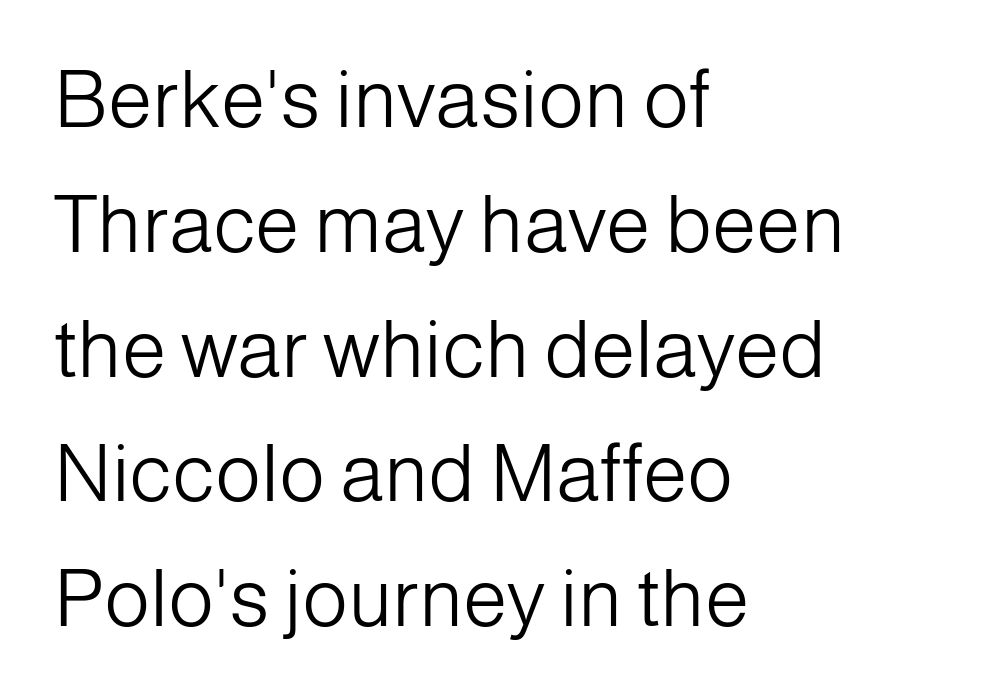
Leading: standard. A sans-serif font was chosen for this passage. This rendering leaves character spacing at its baseline value. Weight class: somewhere from thin through regular.
